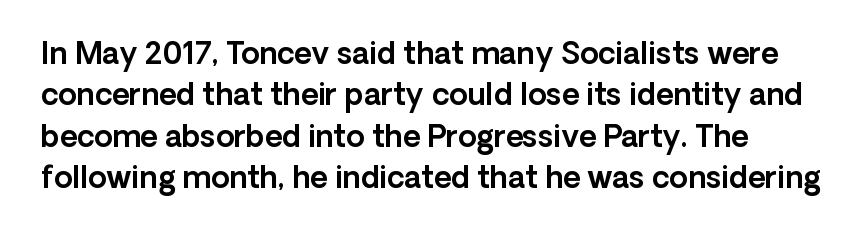
The image shows 30 px sans-serif type, upright; set normal line spacing (1.38x), normal letter spacing, not underlined; a medium x-height.
